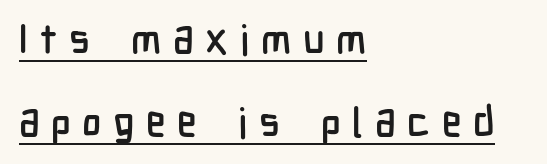
The image shows 41 px condensed sans-serif type, upright; set left-aligned, loose line spacing (2.03x), unusually wide letter spacing (+0.28 em), underlined; low stroke contrast and a medium x-height.
